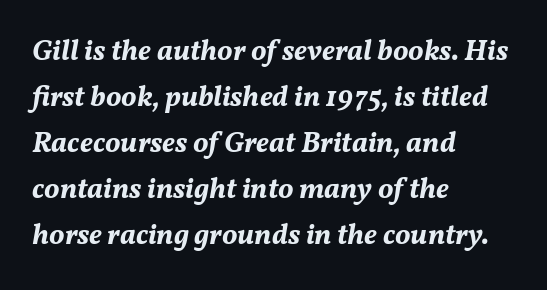
The letterforms sit shoulder to shoulder at normal distance. Varying glyph widths throughout — classic text-font behaviour. If you drew a ruler down the left edge, every line would touch it. The area under the type is left untouched. Weight: bold. The vertical gap from one line to the next is medium.
